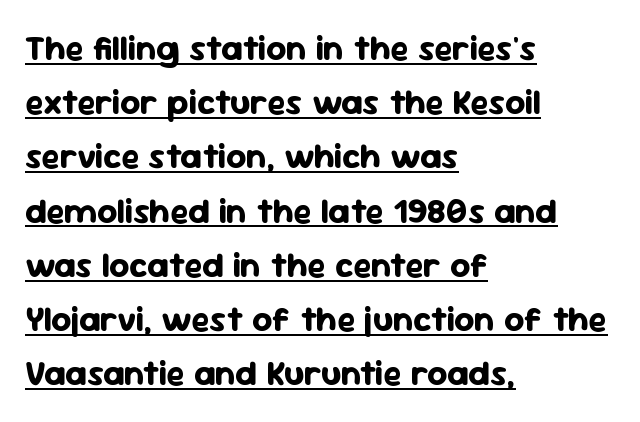
Q: Is the text bold? A: Yes.
Q: Is the text italic (slanted)? A: No, it is upright.
Q: Is the typeface a serif or a sans-serif typeface? A: Sans-serif.
Q: Is the text underlined? A: Yes.
Q: How is the paragraph aligned? A: Left-aligned.
Q: Is the spacing between letters normal or unusually wide? A: Normal.
Q: Is the spacing between lines tight, normal or loose? A: Normal.
Q: Width (condensed, normal, or wide)? A: Normal.
Q: Stroke contrast? A: Low.
Q: x-height? A: Medium.
Q: Monospaced? A: No.
